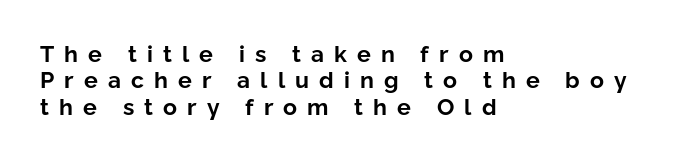
The image shows 23 px bold type, upright; set left-aligned, tight line spacing (1.15x), unusually wide letter spacing (+0.44 em), not underlined.
